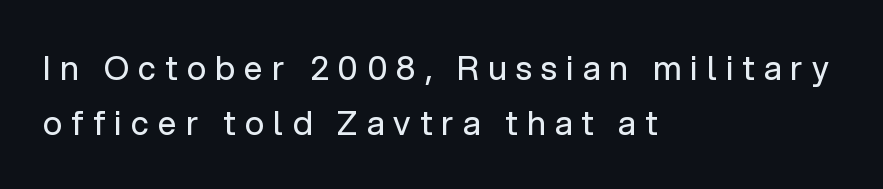
The image shows 33 px regular-weight sans-serif type, upright; set left-aligned, normal line spacing (1.66x), unusually wide letter spacing (+0.28 em), not underlined; low stroke contrast and a medium x-height.
